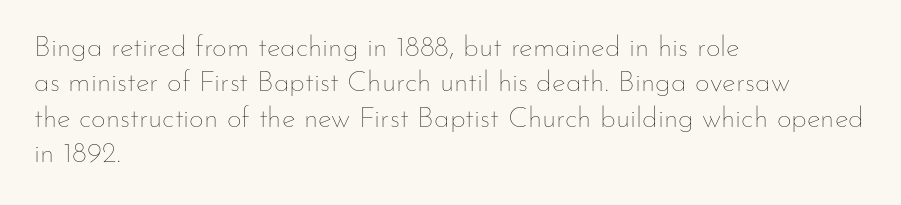
{"italic": "no", "bold": "no", "weight": "thin", "width": "normal", "stroke_contrast": "low", "x_height": "small", "monospaced": "no", "underline": "no", "align": "left", "line_spacing_ratio": 1.22, "letter_spacing": "normal", "letter_spacing_em": 0.0, "glyph_px": 29}
